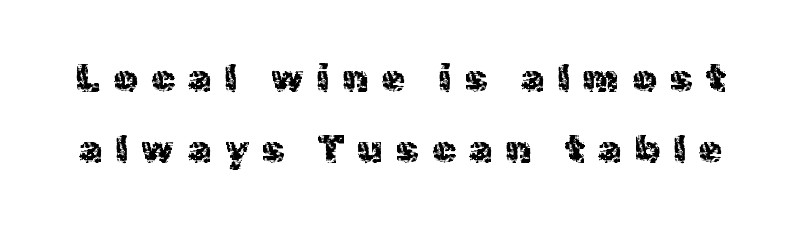
The image shows 38 px sans-serif type, upright; set line spacing 1.88x, unusually wide letter spacing (+0.35 em), not underlined; a medium x-height.
